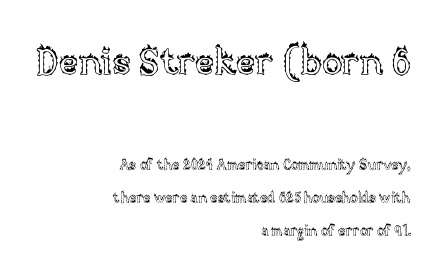
{"italic": "no", "width": "normal", "x_height": "large", "monospaced": "no", "underline": "no", "align": "right", "line_spacing": "loose", "line_spacing_ratio": 2.38, "letter_spacing": "normal", "letter_spacing_em": 0.0, "larger_block": "first", "size_ratio": 2.64, "glyph_px": 37}
